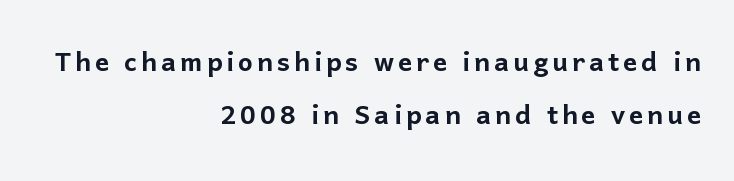
The line-height multiplier appears to be the usual default. Serif or sans? Sans — the stroke terminals are bare. All the whitespace from short lines collects on the left. The baseline area is clear. This sample has the flowing, uneven cadence of proportional lettering.
